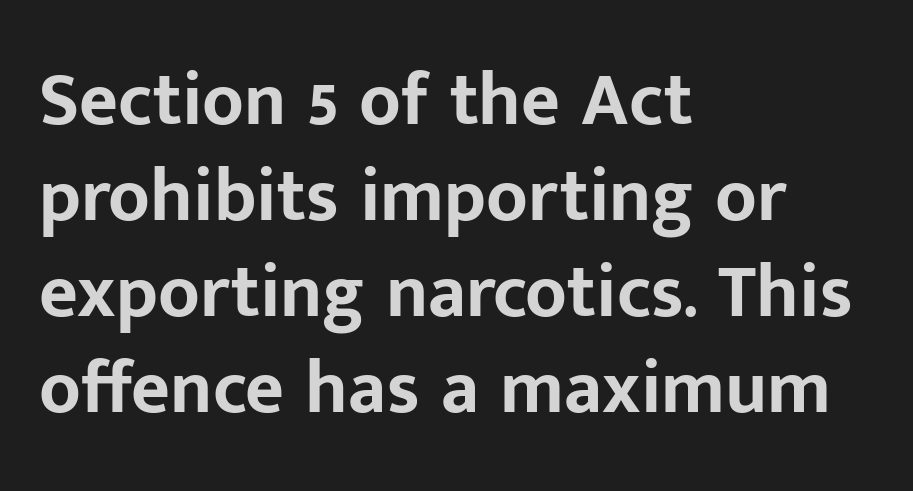
Q: Is the text bold? A: Yes.
Q: Is the text italic (slanted)? A: No, it is upright.
Q: Is the typeface a serif or a sans-serif typeface? A: Sans-serif.
Q: Is the text underlined? A: No.
Q: How is the paragraph aligned? A: Left-aligned.
Q: Is the spacing between letters normal or unusually wide? A: Normal.
Q: Is the spacing between lines tight, normal or loose? A: Normal.
Q: Width (condensed, normal, or wide)? A: Normal.
Q: Stroke contrast? A: Low.
Q: x-height? A: Medium.
Q: Monospaced? A: No.
